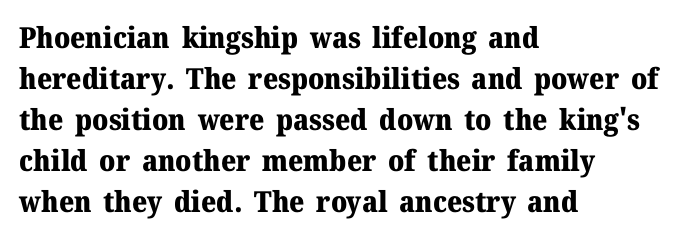
The image shows 29 px heavy serif type, upright; set left-aligned, normal line spacing (1.41x), normal letter spacing, not underlined; medium stroke contrast and a medium x-height.
